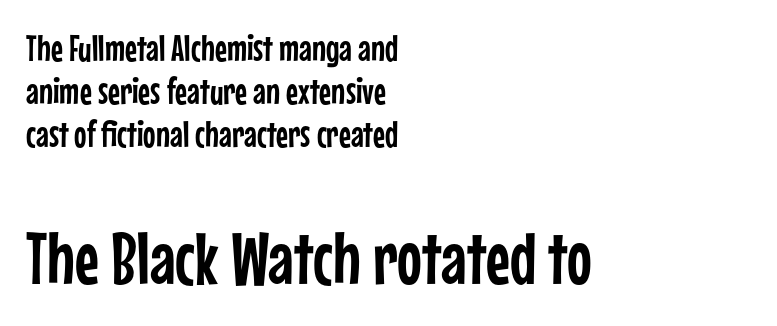
{"serif": "no", "italic": "no", "width": "condensed", "stroke_contrast": "low", "x_height": "medium", "monospaced": "no", "underline": "no", "align": "left", "line_spacing_ratio": 1.16, "letter_spacing": "normal", "letter_spacing_em": 0.0, "larger_block": "second", "size_ratio": 2.0, "glyph_px": 74}
